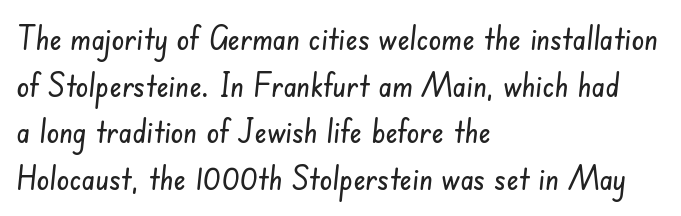
{"serif": "no", "width": "condensed", "stroke_contrast": "low", "x_height": "small", "monospaced": "no", "underline": "no", "align": "left", "line_spacing": "normal", "line_spacing_ratio": 1.46, "letter_spacing": "normal", "letter_spacing_em": 0.0, "glyph_px": 32}
